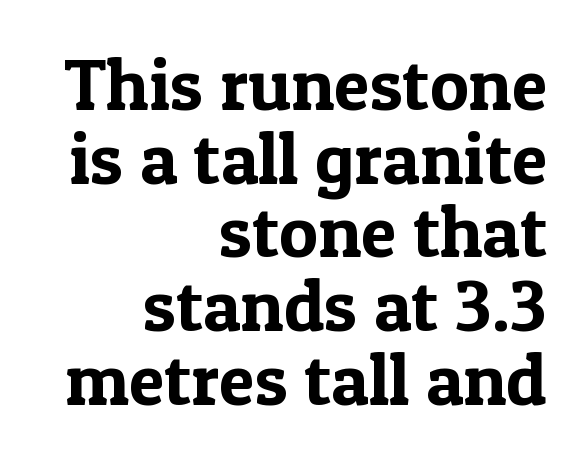
Q: Is the text italic (slanted)? A: No, it is upright.
Q: Is the typeface a serif or a sans-serif typeface? A: Serif.
Q: Is the text underlined? A: No.
Q: How is the paragraph aligned? A: Right-aligned.
Q: Is the spacing between letters normal or unusually wide? A: Normal.
Q: Is the spacing between lines tight, normal or loose? A: Tight.
Q: Width (condensed, normal, or wide)? A: Normal.
Q: x-height? A: Medium.
Q: Monospaced? A: No.
